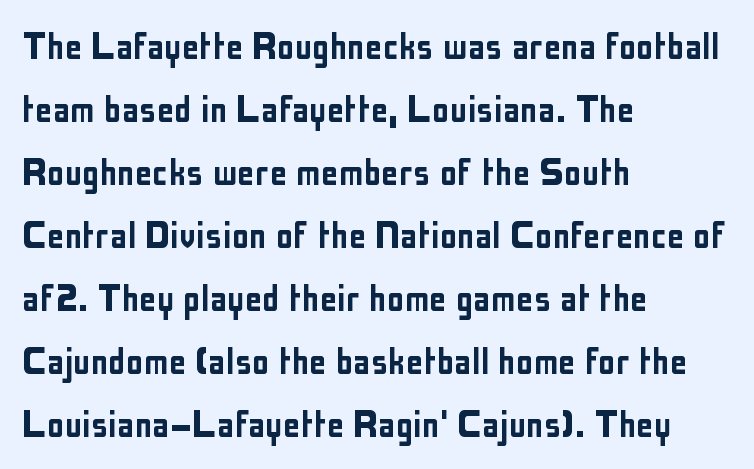
The image shows 44 px condensed sans-serif type, upright; set left-aligned, normal line spacing (1.43x), normal letter spacing, not underlined; low stroke contrast and a medium x-height.
